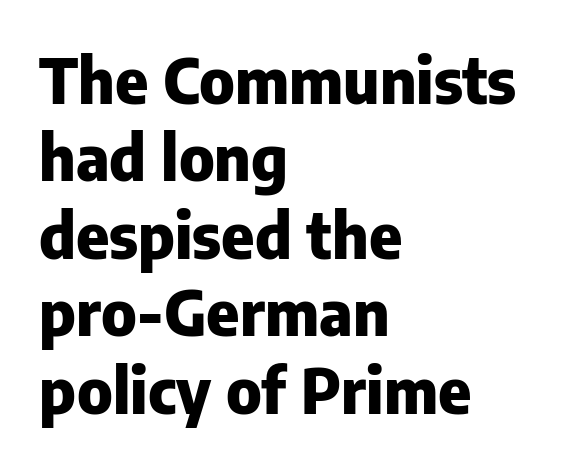
Q: Is the text bold? A: Yes.
Q: Is the text italic (slanted)? A: No, it is upright.
Q: Is the typeface a serif or a sans-serif typeface? A: Sans-serif.
Q: Is the text underlined? A: No.
Q: How is the paragraph aligned? A: Left-aligned.
Q: Is the spacing between letters normal or unusually wide? A: Normal.
Q: Width (condensed, normal, or wide)? A: Normal.
Q: Stroke contrast? A: Low.
Q: x-height? A: Medium.
Q: Monospaced? A: No.
